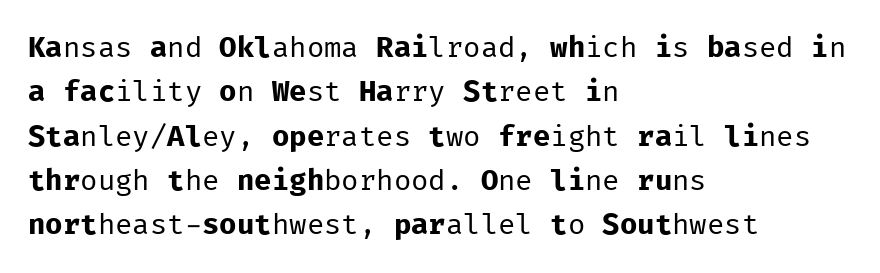
The weight tops out at a normal text grade. In terms of leading, this rendering sits right in the middle. Is this a sans? Yes — the strokes have no serifs. Short and long lines alike share a common starting point at left.
